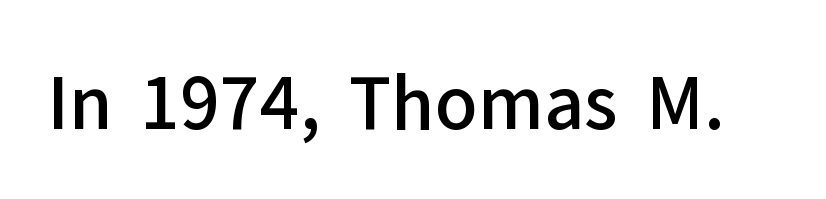
Q: Is the text bold? A: Semi-bold.
Q: Is the text italic (slanted)? A: No, it is upright.
Q: Is the typeface a serif or a sans-serif typeface? A: Sans-serif.
Q: Is the text underlined? A: No.
Q: Is the spacing between letters normal or unusually wide? A: Normal.
Q: Width (condensed, normal, or wide)? A: Normal.
Q: Stroke contrast? A: Low.
Q: x-height? A: Medium.
Q: Monospaced? A: No.
